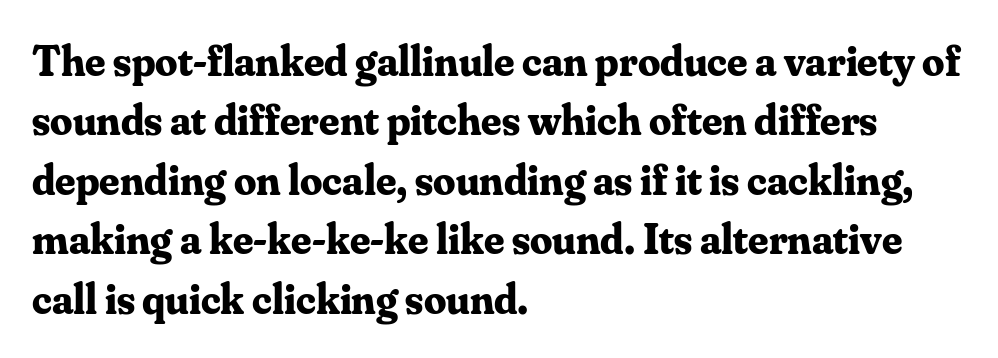
Q: Is the text bold? A: Yes.
Q: Is the text italic (slanted)? A: No, it is upright.
Q: Is the typeface a serif or a sans-serif typeface? A: Serif.
Q: Is the text underlined? A: No.
Q: How is the paragraph aligned? A: Left-aligned.
Q: Is the spacing between letters normal or unusually wide? A: Normal.
Q: Is the spacing between lines tight, normal or loose? A: Normal.
Q: Width (condensed, normal, or wide)? A: Normal.
Q: Stroke contrast? A: Medium.
Q: x-height? A: Small.
Q: Monospaced? A: No.
